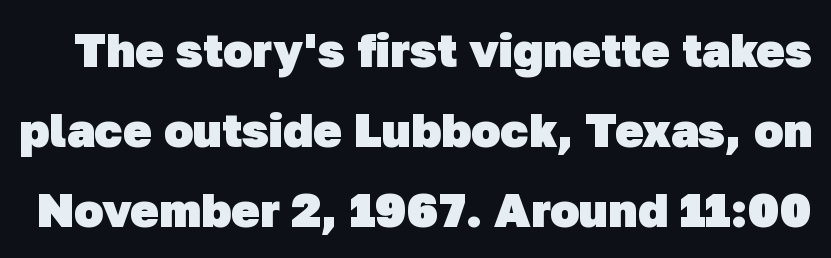
{"serif": "no", "bold": "yes", "weight": "heavy", "width": "normal", "stroke_contrast": "low", "x_height": "medium", "monospaced": "no", "underline": "no", "line_spacing": "normal", "line_spacing_ratio": 1.67, "letter_spacing": "normal", "letter_spacing_em": 0.0, "glyph_px": 48}
